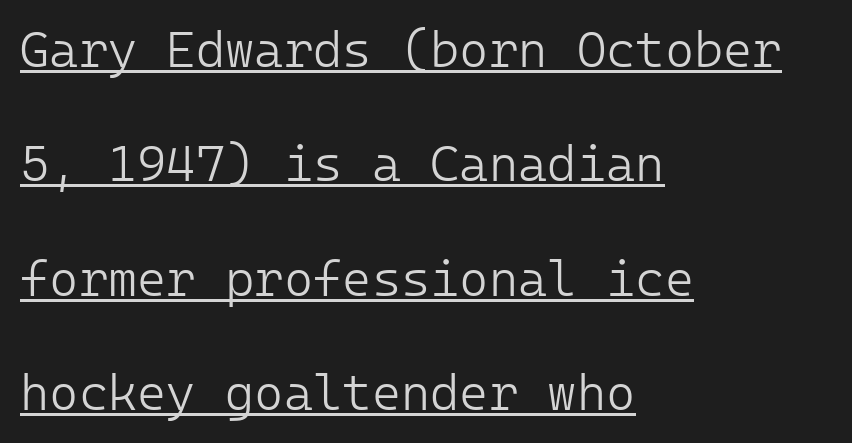
The image shows 50 px light sans-serif type, upright; set left-aligned, loose line spacing (2.29x), normal letter spacing, underlined; low stroke contrast and a medium x-height.
